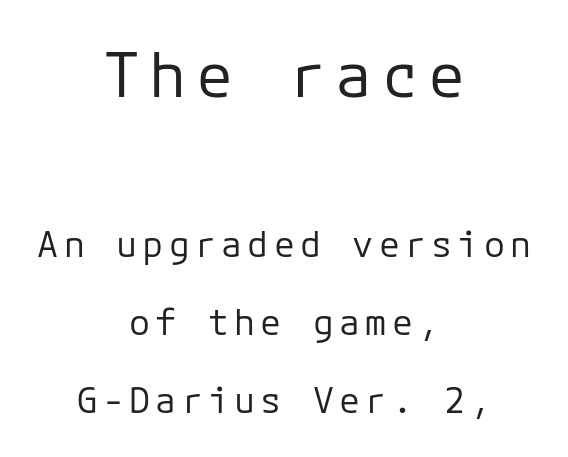
The rag falls on both sides of this text block equally. If you squint, the top block still reads clearly — it's the larger of the two. Weight: regular or lighter. Summary of vertical rhythm: relaxed, with wide interline spacing.
